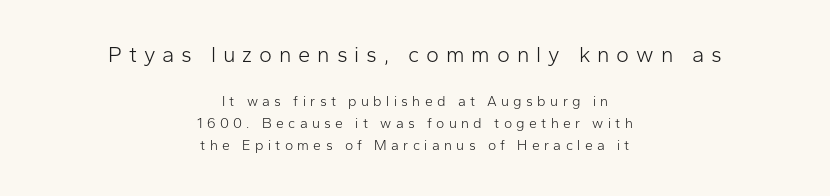
The initial chunk of copy outweighs the following chunk in type size. Is there any slant? The stems are plumb. How are the letters spaced? Widely, with obvious added tracking. The lines are quadded center.
